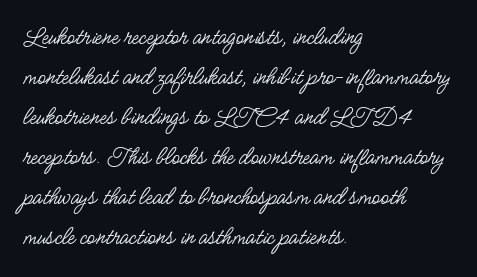
Q: Is the text bold? A: No.
Q: Is the text italic (slanted)? A: Yes.
Q: Is the text underlined? A: No.
Q: How is the paragraph aligned? A: Left-aligned.
Q: Is the spacing between letters normal or unusually wide? A: Normal.
Q: Is the spacing between lines tight, normal or loose? A: Normal.
